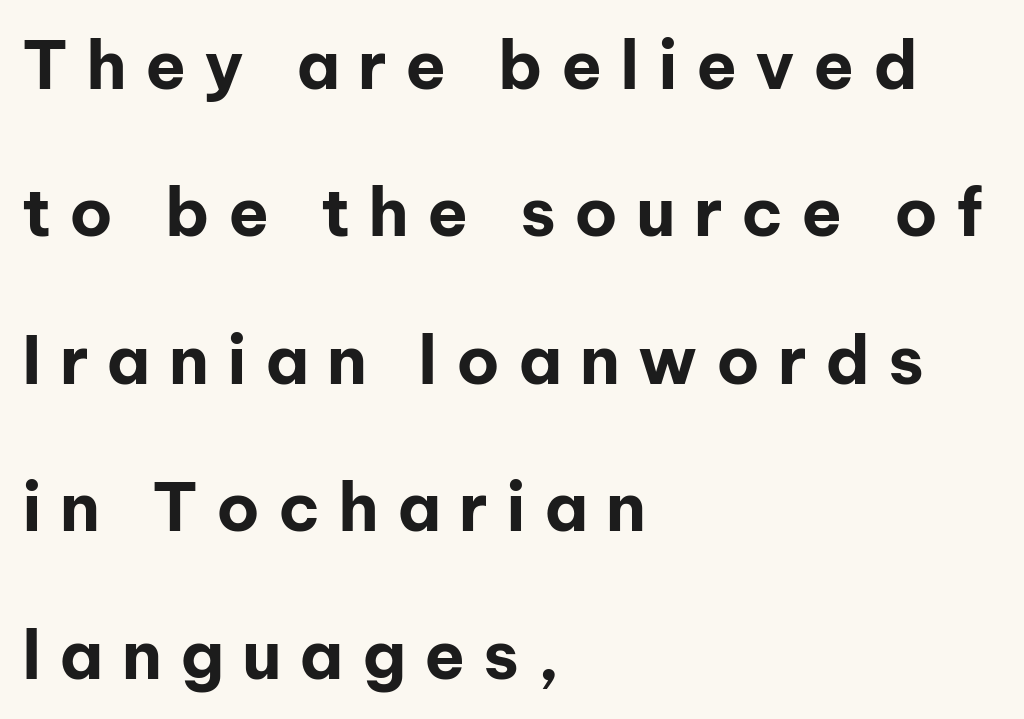
The image shows 67 px bold sans-serif type, upright; set left-aligned, loose line spacing (2.2x), unusually wide letter spacing (+0.27 em), not underlined; low stroke contrast and a medium x-height.
